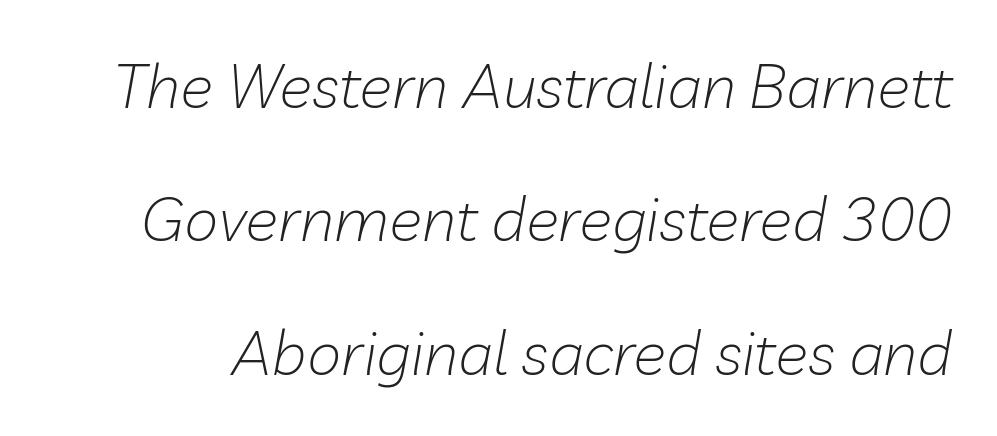
{"italic": "yes", "lean": "right", "slant_degrees": 10, "bold": "no", "weight": "light", "width": "normal", "stroke_contrast": "low", "x_height": "medium", "monospaced": "no", "underline": "no", "line_spacing": "loose", "line_spacing_ratio": 2.15, "letter_spacing": "normal", "letter_spacing_em": 0.0, "glyph_px": 62}
